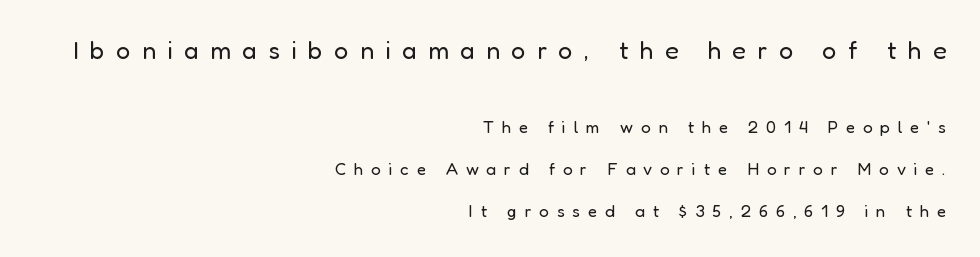
Q: Is the text bold? A: No.
Q: Is the text italic (slanted)? A: No, it is upright.
Q: Is the text underlined? A: No.
Q: How is the paragraph aligned? A: Right-aligned.
Q: Is the spacing between letters normal or unusually wide? A: Unusually wide.
Q: Is the spacing between lines tight, normal or loose? A: Loose.
Q: Which block of text is set in a larger size, the first (top) or the second (bottom)? A: The first (top) one.
